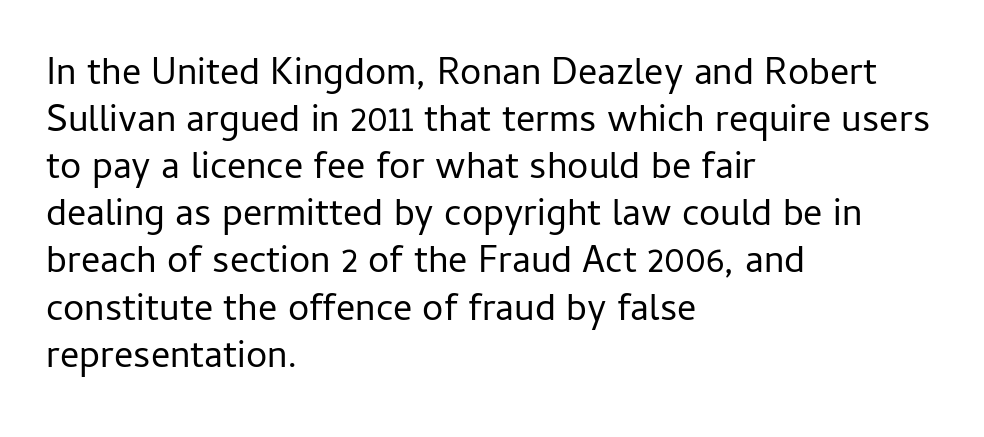
{"serif": "no", "italic": "no", "bold": "no", "weight": "regular", "width": "normal", "stroke_contrast": "low", "x_height": "medium", "monospaced": "no", "underline": "no", "align": "left", "line_spacing_ratio": 1.24, "letter_spacing": "normal", "letter_spacing_em": 0.0, "glyph_px": 38}
